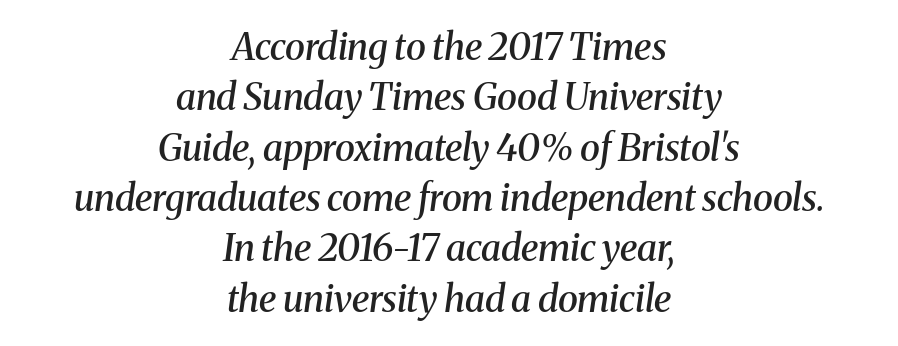
The image shows 37 px semibold serif type, italic (leaning right); set centered, normal line spacing (1.36x), normal letter spacing, not underlined; medium stroke contrast and a medium x-height.
